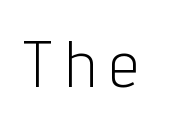
Q: Is the text bold? A: No.
Q: Is the text italic (slanted)? A: No, it is upright.
Q: Is the typeface a serif or a sans-serif typeface? A: Sans-serif.
Q: Is the text underlined? A: No.
Q: Is the spacing between letters normal or unusually wide? A: Unusually wide.
Q: Width (condensed, normal, or wide)? A: Condensed.
Q: Stroke contrast? A: Low.
Q: x-height? A: Medium.
Q: Monospaced? A: No.
